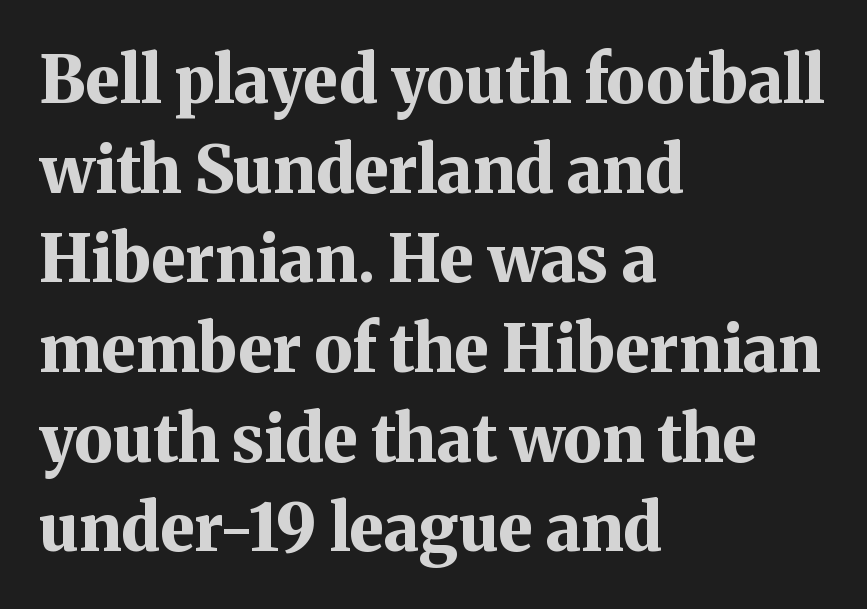
Typographically, this falls in the serif category. How heavy is the stroke? Heavy — this is a bold. One-word summary of the alignment: left. Nobody touched the tracking dial on this one.
